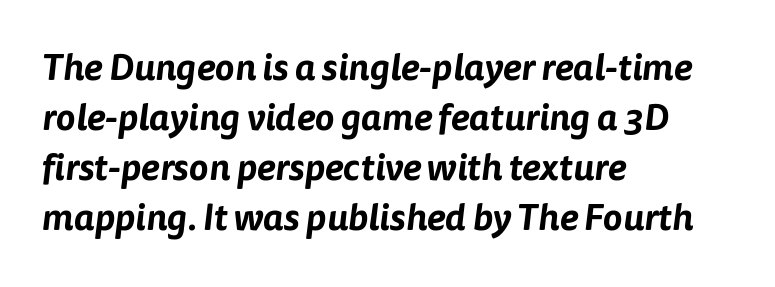
Vertical spacing — default. Spacing verdict: proportional, widths tailored to each character. Teacher's note: observe the even left margin — that is flush-left alignment. Underline: absent.
